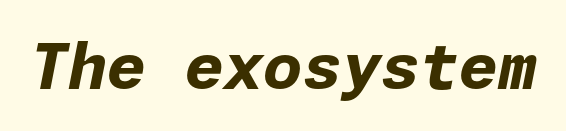
The image shows 63 px bold type, italic (leaning right); set normal letter spacing, not underlined; low stroke contrast and a medium x-height.
